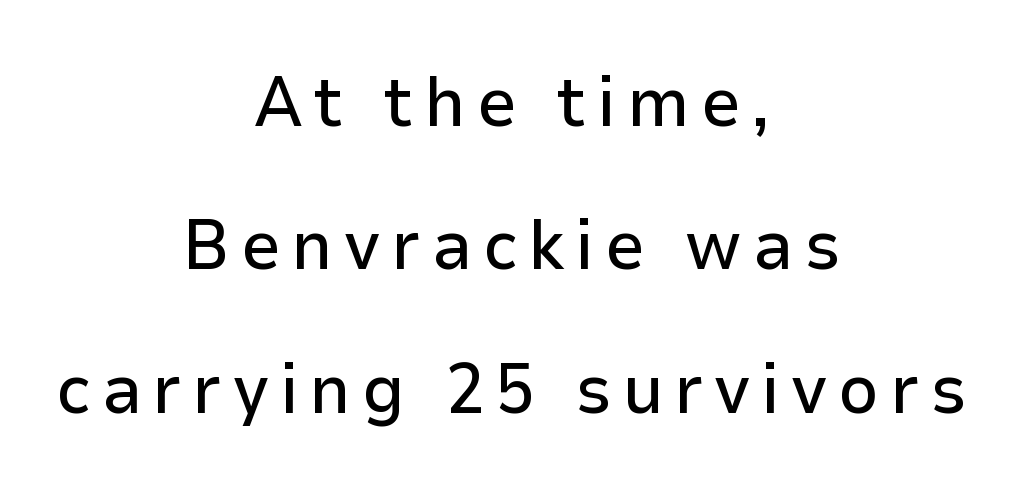
The image shows 71 px sans-serif type, upright; set centered, loose line spacing (2.02x), not underlined; low stroke contrast and a medium x-height.
